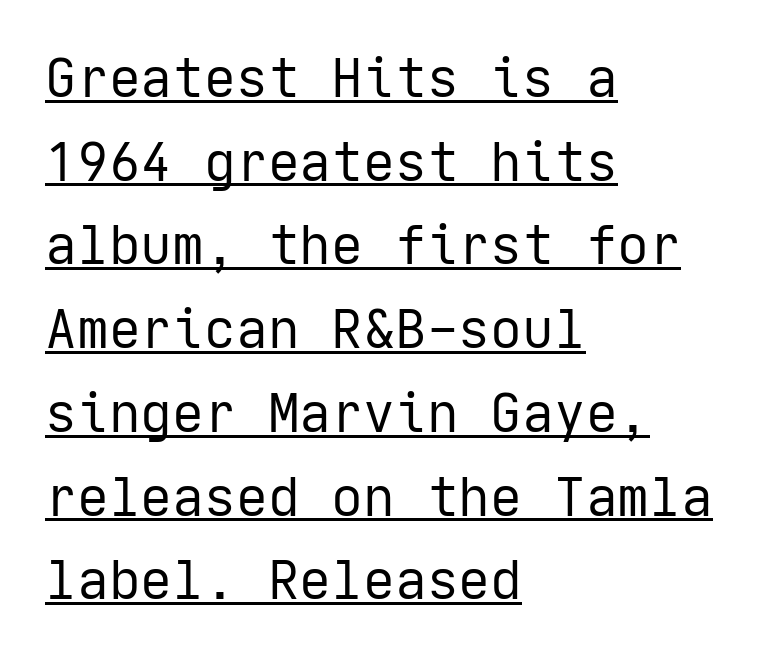
{"serif": "no", "italic": "no", "bold": "no", "weight": "regular", "width": "normal", "stroke_contrast": "low", "x_height": "medium", "underline": "yes", "align": "left", "line_spacing": "normal", "line_spacing_ratio": 1.58, "letter_spacing": "normal", "letter_spacing_em": 0.0, "glyph_px": 53}
